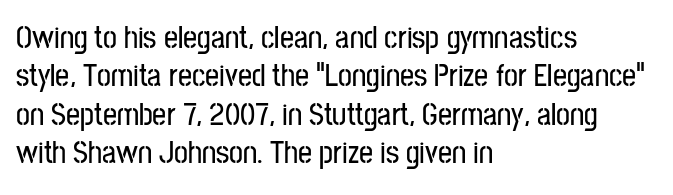
{"serif": "no", "italic": "no", "width": "condensed", "stroke_contrast": "low", "x_height": "medium", "monospaced": "no", "underline": "no", "align": "left", "line_spacing_ratio": 1.24, "letter_spacing": "normal", "letter_spacing_em": 0.0, "glyph_px": 31}
